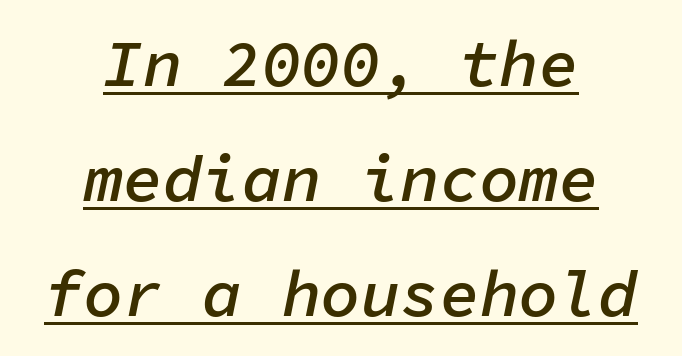
{"italic": "yes", "lean": "right", "slant_degrees": 11, "bold": "semi", "weight": "semibold", "width": "normal", "stroke_contrast": "low", "x_height": "medium", "monospaced": "yes", "underline": "yes", "align": "center", "line_spacing_ratio": 1.74, "letter_spacing": "normal", "letter_spacing_em": 0.0, "glyph_px": 66}
